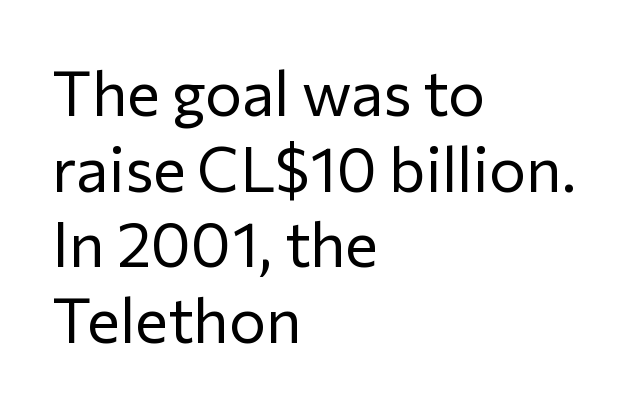
Q: Is the text bold? A: No.
Q: Is the text italic (slanted)? A: No, it is upright.
Q: Is the typeface a serif or a sans-serif typeface? A: Sans-serif.
Q: Is the text underlined? A: No.
Q: How is the paragraph aligned? A: Left-aligned.
Q: Is the spacing between letters normal or unusually wide? A: Normal.
Q: Width (condensed, normal, or wide)? A: Normal.
Q: Stroke contrast? A: Low.
Q: x-height? A: Medium.
Q: Monospaced? A: No.
